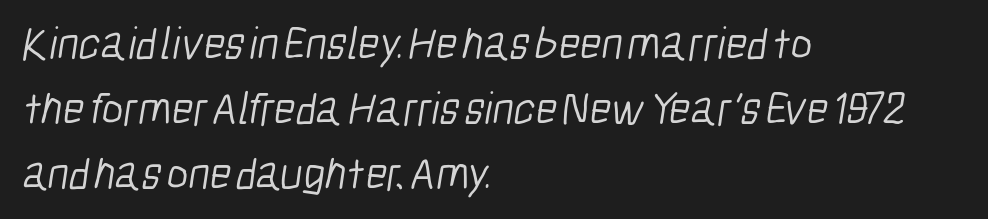
The image shows 46 px light, condensed sans-serif type; set left-aligned, normal line spacing (1.41x), normal letter spacing, not underlined; low stroke contrast and a medium x-height.
